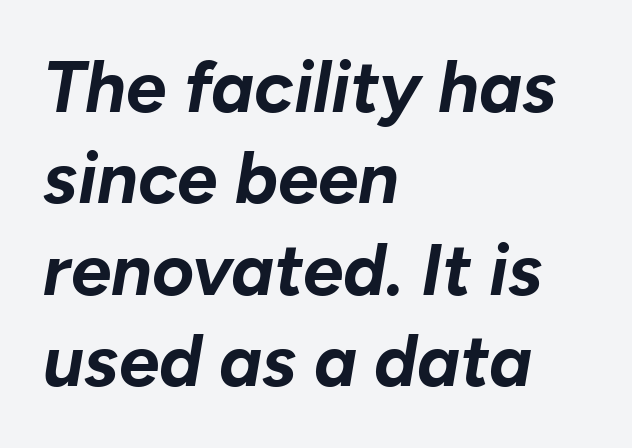
Check the space under the baseline: it is left empty. On the weight axis this lands at bold, roughly 700. The gaps between neighbouring characters are ordinary and unremarkable. Looking at the ascenders, they clearly lean. Proportional: the letters do not fall into vertical columns. If you measured baseline to baseline, you'd find a middling distance.
